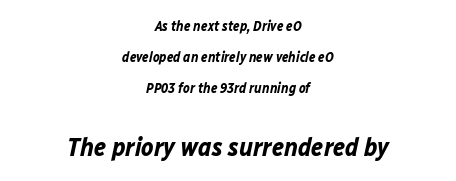
{"italic": "yes", "lean": "right", "slant_degrees": 12, "bold": "yes", "underline": "no", "align": "center", "line_spacing": "loose", "line_spacing_ratio": 2.23, "letter_spacing": "normal", "letter_spacing_em": 0.0, "larger_block": "second", "size_ratio": 1.86, "glyph_px": 26}
